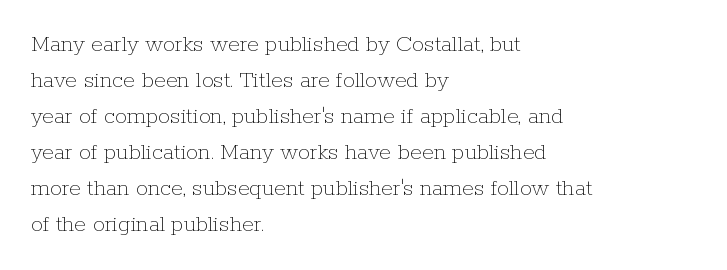
Q: Is the text bold? A: No.
Q: Is the text italic (slanted)? A: No, it is upright.
Q: Is the text underlined? A: No.
Q: How is the paragraph aligned? A: Left-aligned.
Q: Is the spacing between letters normal or unusually wide? A: Normal.
Q: Is the spacing between lines tight, normal or loose? A: Normal.
